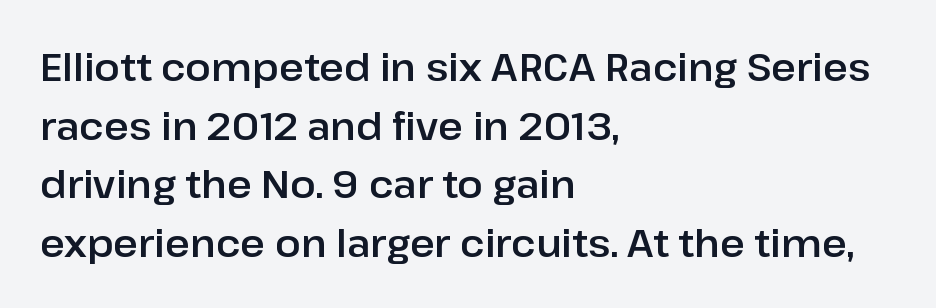
Where is the straight margin? On the left. One glance says typical: line gaps are just what's usual. Is this a fixed-width face? No — the glyphs have proportional, varying widths. A sans-serif font was chosen for this passage. Decoration check: the copy has no underline. No italicization has been applied; the sample stays upright.
